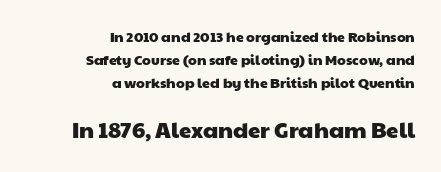
{"underline": "no", "align": "right", "line_spacing": "normal", "line_spacing_ratio": 1.66, "letter_spacing": "normal", "letter_spacing_em": 0.0, "larger_block": "second", "size_ratio": 1.57, "glyph_px": 22}
